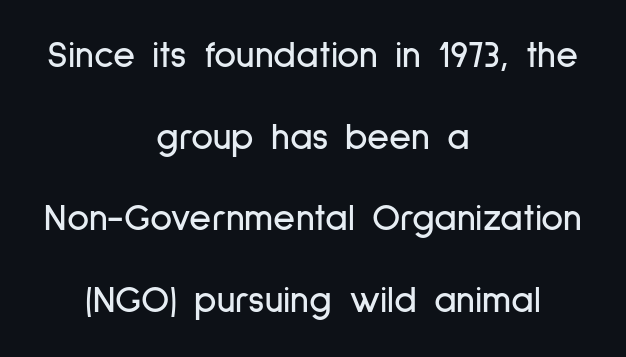
{"serif": "no", "italic": "no", "width": "condensed", "stroke_contrast": "low", "x_height": "medium", "monospaced": "no", "underline": "no", "align": "center", "line_spacing": "loose", "line_spacing_ratio": 2.15, "letter_spacing": "normal", "letter_spacing_em": 0.0, "glyph_px": 38}
